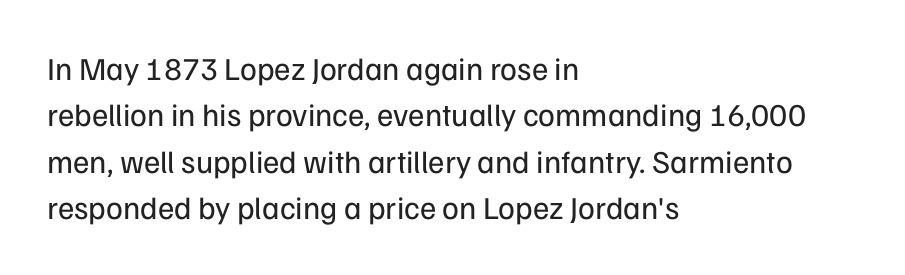
A student would call this left alignment; a typographer would say flush left, rag right. Lines of text with bare space underneath. The strokes are not fattened; the text isn't bold. Does extra space separate the letters? No, they use regular spacing. Does the lettering tilt? It doesn't — this is upright. The vertical gap from one line to the next is medium.
